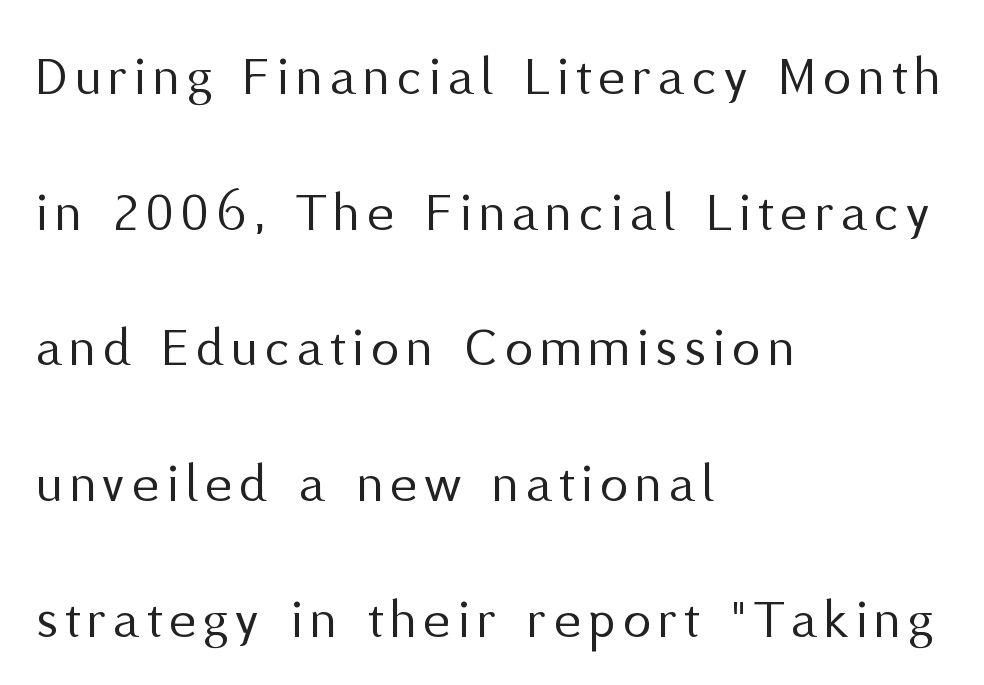
The image shows 57 px regular-weight sans-serif type, upright; set left-aligned, loose line spacing (2.38x), not underlined; medium stroke contrast and a medium x-height.
